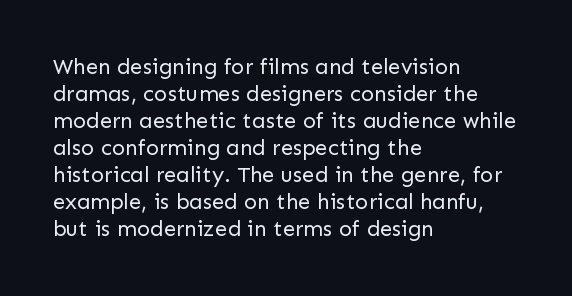
Q: Is the text bold? A: No.
Q: Is the text italic (slanted)? A: No, it is upright.
Q: Is the text underlined? A: No.
Q: How is the paragraph aligned? A: Left-aligned.
Q: Is the spacing between letters normal or unusually wide? A: Normal.
